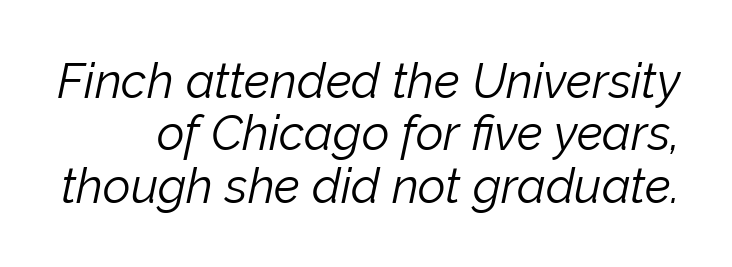
The passage shown has conventional tracking throughout. Reading down the column, the eye jumps only a short way to each next line. The space beneath each line is pristine and unruled. Looking at the ascenders, they clearly lean. No chunkiness to these letters — they're not bold.
